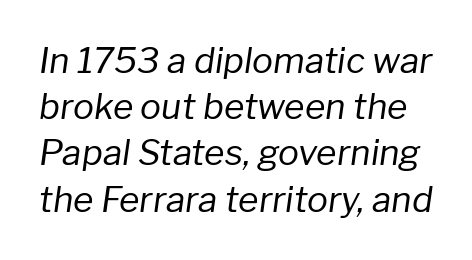
{"italic": "yes", "lean": "right", "slant_degrees": 8, "bold": "no", "weight": "regular", "width": "normal", "stroke_contrast": "low", "x_height": "medium", "monospaced": "no", "underline": "no", "line_spacing": "normal", "line_spacing_ratio": 1.32, "letter_spacing": "normal", "letter_spacing_em": 0.0, "glyph_px": 35}
